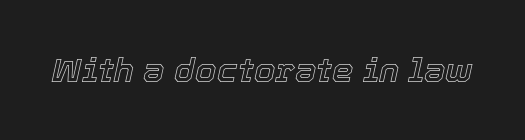
The image shows 34 px text type, italic (leaning right); set normal letter spacing, not underlined; a medium x-height.
